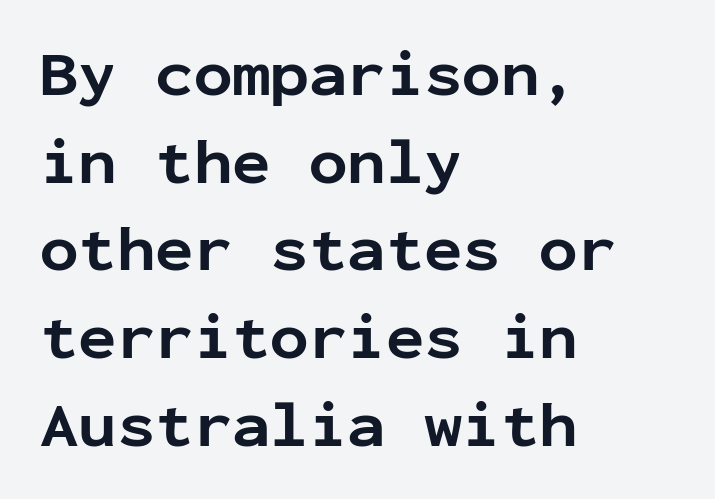
Q: Is the text bold? A: Yes.
Q: Is the text italic (slanted)? A: No, it is upright.
Q: Is the typeface a serif or a sans-serif typeface? A: Sans-serif.
Q: Is the text underlined? A: No.
Q: How is the paragraph aligned? A: Left-aligned.
Q: Is the spacing between letters normal or unusually wide? A: Normal.
Q: Is the spacing between lines tight, normal or loose? A: Normal.
Q: Width (condensed, normal, or wide)? A: Normal.
Q: Stroke contrast? A: Low.
Q: x-height? A: Medium.
Q: Monospaced? A: Yes.
